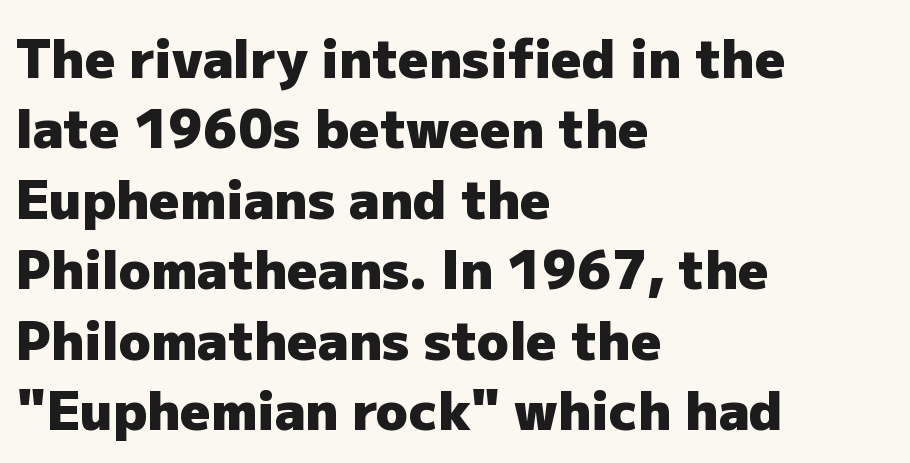
The image shows 53 px heavy sans-serif type, upright; set left-aligned, normal line spacing (1.33x), normal letter spacing, not underlined; low stroke contrast and a medium x-height.
